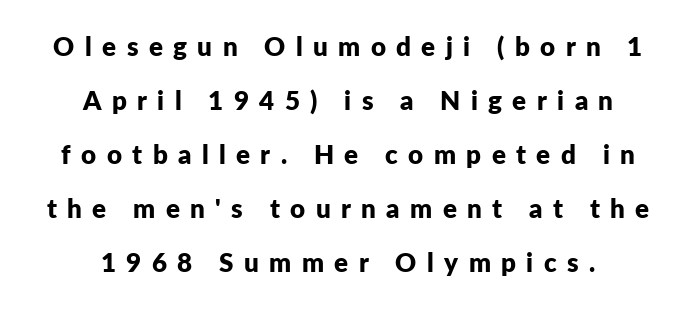
The image shows 26 px bold type, upright; set centered, loose line spacing (2.08x), unusually wide letter spacing (+0.4 em), not underlined.
